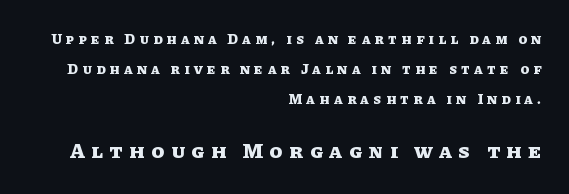
Widely set lines give the paragraph a tall, airy silhouette. If you drew a line through each stem, it would be perfectly vertical. A student would notice the bottom passage is typeset larger than what precedes it. Between one letter and the next there's a generous, obvious gap. On the weight axis this lands at bold, roughly 700. Typeset ragged left — the right edge is the straight one.
